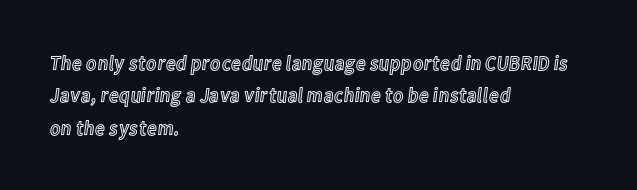
The image shows 21 px text type; set left-aligned, normal line spacing (1.54x), normal letter spacing, not underlined.
